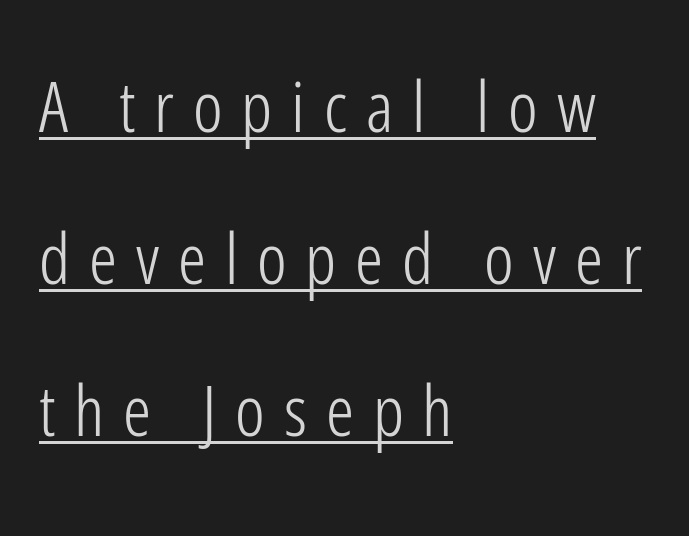
{"serif": "no", "italic": "no", "bold": "no", "weight": "light", "width": "condensed", "stroke_contrast": "low", "x_height": "medium", "monospaced": "no", "underline": "yes", "align": "left", "line_spacing": "loose", "line_spacing_ratio": 2.17, "letter_spacing": "wide", "letter_spacing_em": 0.27, "glyph_px": 70}
